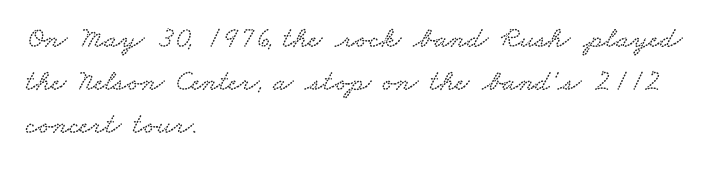
The image shows 30 px wide serif type; set left-aligned, normal line spacing (1.43x), normal letter spacing, not underlined; low stroke contrast and a small x-height.
